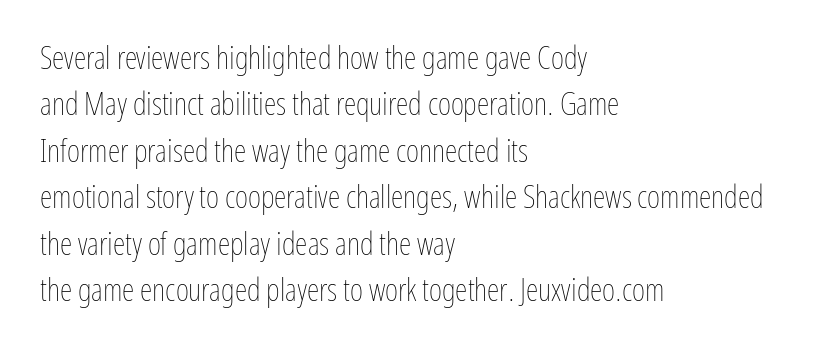
{"italic": "no", "bold": "no", "weight": "thin", "width": "condensed", "stroke_contrast": "low", "x_height": "medium", "monospaced": "no", "underline": "no", "align": "left", "line_spacing": "normal", "line_spacing_ratio": 1.45, "letter_spacing": "normal", "letter_spacing_em": 0.0, "glyph_px": 32}
